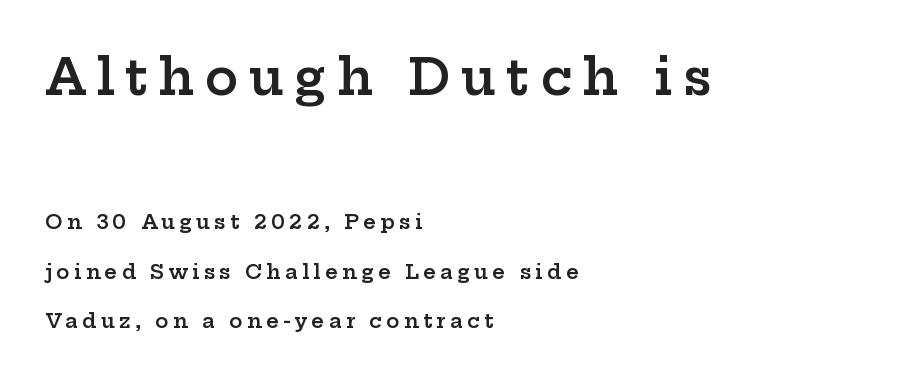
Q: Is the text bold? A: Semi-bold.
Q: Is the text italic (slanted)? A: No, it is upright.
Q: Is the typeface a serif or a sans-serif typeface? A: Serif.
Q: Is the text underlined? A: No.
Q: How is the paragraph aligned? A: Left-aligned.
Q: Is the spacing between letters normal or unusually wide? A: Unusually wide.
Q: Is the spacing between lines tight, normal or loose? A: Loose.
Q: Which block of text is set in a larger size, the first (top) or the second (bottom)? A: The first (top) one.
Q: Width (condensed, normal, or wide)? A: Wide.
Q: Stroke contrast? A: Low.
Q: x-height? A: Medium.
Q: Monospaced? A: No.
